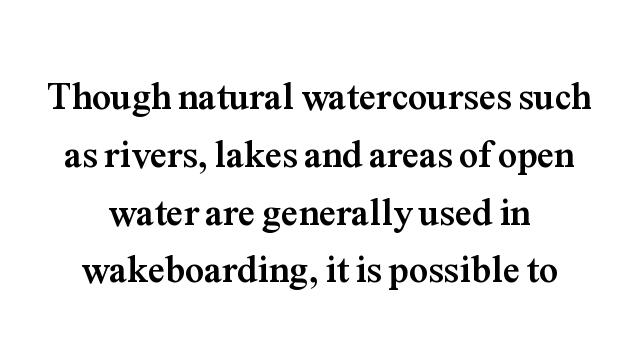
{"serif": "yes", "italic": "no", "bold": "yes", "weight": "semibold", "width": "normal", "stroke_contrast": "medium", "x_height": "medium", "monospaced": "no", "underline": "no", "align": "center", "line_spacing": "normal", "line_spacing_ratio": 1.52, "letter_spacing": "normal", "letter_spacing_em": 0.0, "glyph_px": 38}
